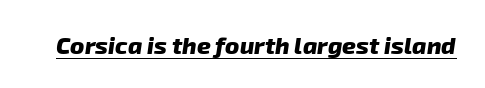
The image shows 24 px bold type; set normal letter spacing, underlined.
